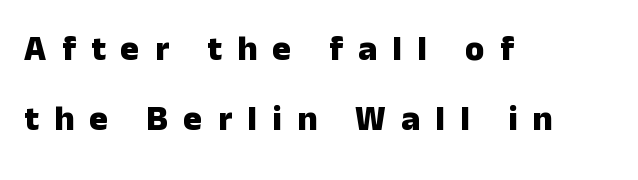
Italic? Not at all — the glyphs are vertical. Tracking here is generous; glyphs stand well apart from one another. Bare-footed words on every line. How heavy is the stroke? Heavy — this is a bold. Line spacing here is loose.
